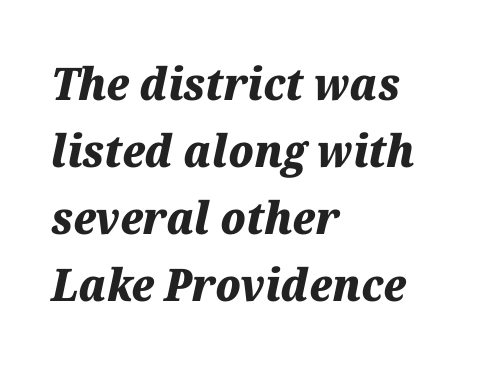
The image shows 45 px heavy type, italic (leaning right); set left-aligned, normal line spacing (1.49x), normal letter spacing, not underlined; medium stroke contrast and a medium x-height.
